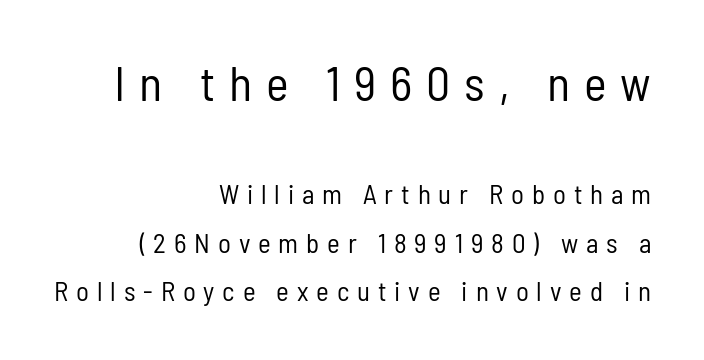
The image shows 48 px regular-weight, condensed sans-serif type, upright; set right-aligned, line spacing 1.79x, unusually wide letter spacing (+0.29 em), not underlined; the first (top) block is 1.78x larger; low stroke contrast and a medium x-height.
